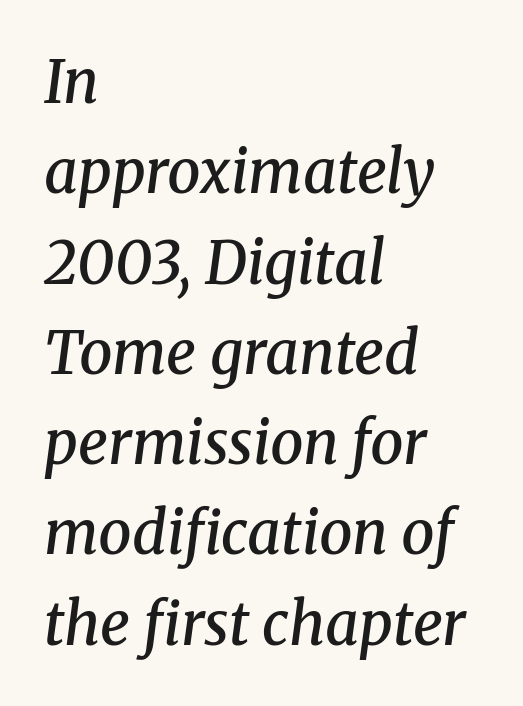
The image shows 59 px semibold serif type, italic (leaning right); set left-aligned, normal line spacing (1.53x), normal letter spacing, not underlined; medium stroke contrast and a medium x-height.
